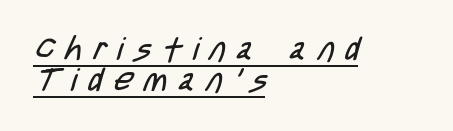
The image shows 32 px regular-weight, condensed sans-serif type; set left-aligned, tight line spacing (0.97x), unusually wide letter spacing (+0.36 em), underlined; low stroke contrast and a large x-height.
